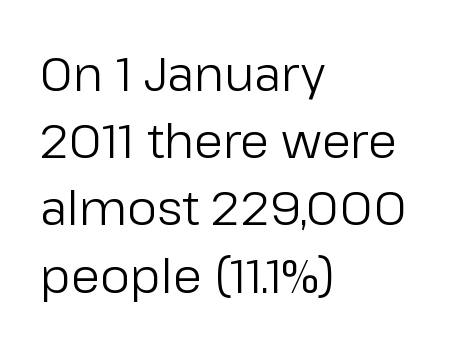
One glance says typical: line gaps are just what's usual. Decoration check: the copy has no underline. The lettering stays uniformly vertical, giving the passage a roman look. Does extra space separate the letters? No, they use regular spacing.
